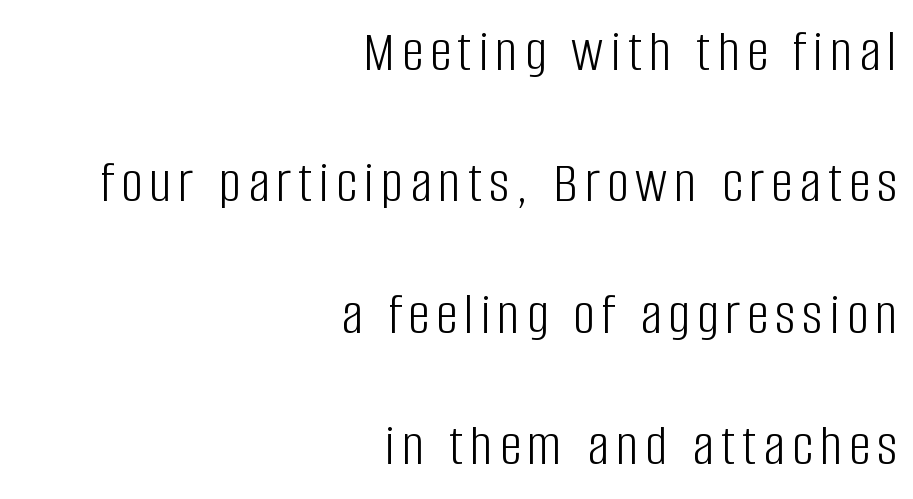
{"serif": "no", "italic": "no", "bold": "no", "weight": "light", "width": "condensed", "stroke_contrast": "low", "x_height": "large", "monospaced": "no", "underline": "no", "align": "right", "line_spacing": "loose", "line_spacing_ratio": 2.19, "glyph_px": 60}
